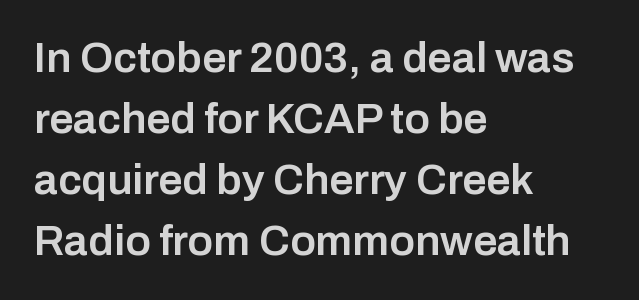
Q: Is the text bold? A: Semi-bold.
Q: Is the text italic (slanted)? A: No, it is upright.
Q: Is the typeface a serif or a sans-serif typeface? A: Sans-serif.
Q: Is the text underlined? A: No.
Q: How is the paragraph aligned? A: Left-aligned.
Q: Is the spacing between letters normal or unusually wide? A: Normal.
Q: Is the spacing between lines tight, normal or loose? A: Normal.
Q: Width (condensed, normal, or wide)? A: Normal.
Q: Stroke contrast? A: Low.
Q: x-height? A: Medium.
Q: Monospaced? A: No.
